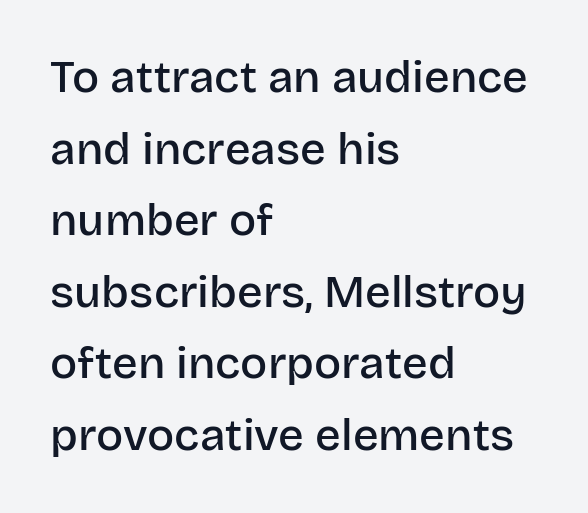
Nobody drew a line under any word here. Caption: multi-line text, flush left, ragged right. Students, this is semibold: more ink than regular, less than bold. Successive baselines arrive at the customary interval. The letterforms sit shoulder to shoulder at normal distance. The passage shown is typed in a proportional face where columns would drift.
